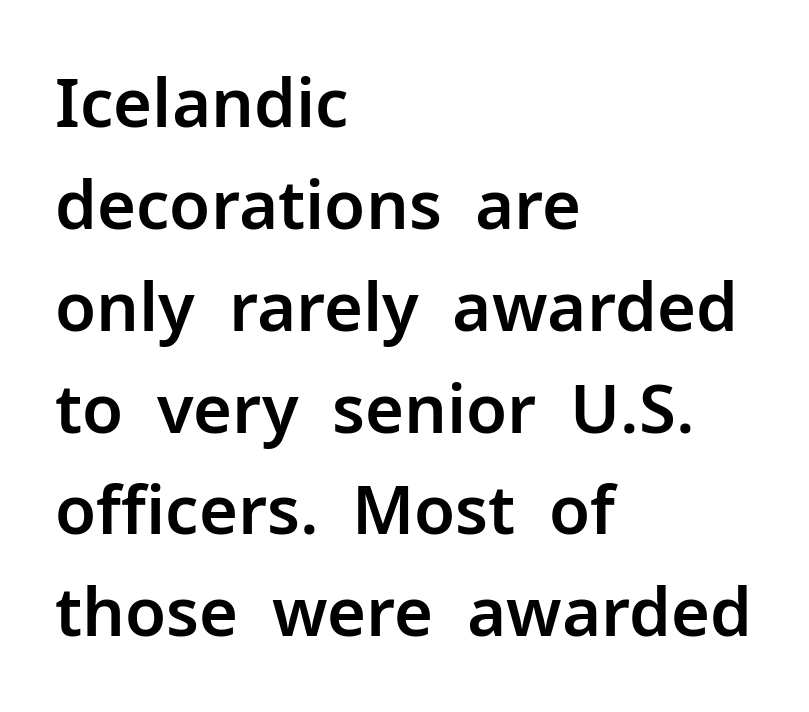
{"serif": "no", "italic": "no", "width": "normal", "stroke_contrast": "low", "x_height": "medium", "monospaced": "no", "underline": "no", "align": "left", "line_spacing": "normal", "line_spacing_ratio": 1.52, "letter_spacing": "normal", "letter_spacing_em": 0.0, "glyph_px": 67}
